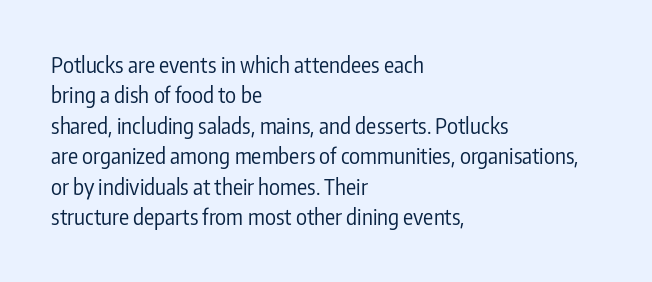
Q: Is the text bold? A: No.
Q: Is the text italic (slanted)? A: No, it is upright.
Q: Is the text underlined? A: No.
Q: How is the paragraph aligned? A: Left-aligned.
Q: Is the spacing between letters normal or unusually wide? A: Normal.
Q: Is the spacing between lines tight, normal or loose? A: Normal.
